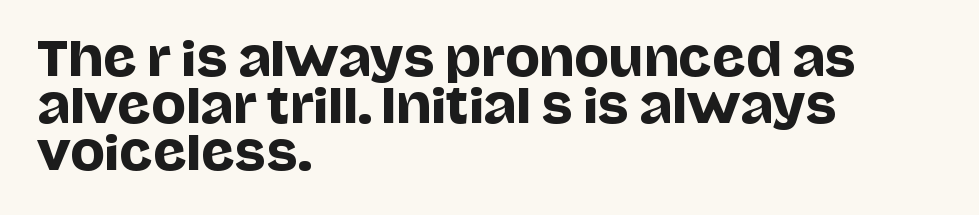
Q: Is the text italic (slanted)? A: No, it is upright.
Q: Is the typeface a serif or a sans-serif typeface? A: Sans-serif.
Q: Is the text underlined? A: No.
Q: How is the paragraph aligned? A: Left-aligned.
Q: Is the spacing between letters normal or unusually wide? A: Normal.
Q: Is the spacing between lines tight, normal or loose? A: Tight.
Q: Width (condensed, normal, or wide)? A: Normal.
Q: Stroke contrast? A: Low.
Q: x-height? A: Large.
Q: Monospaced? A: No.
